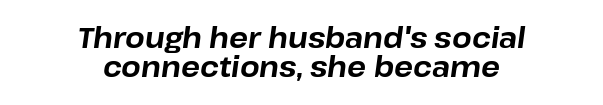
The image shows 28 px bold type, italic (leaning right); set centered, tight line spacing (1.05x), normal letter spacing, not underlined; low stroke contrast and a medium x-height.
